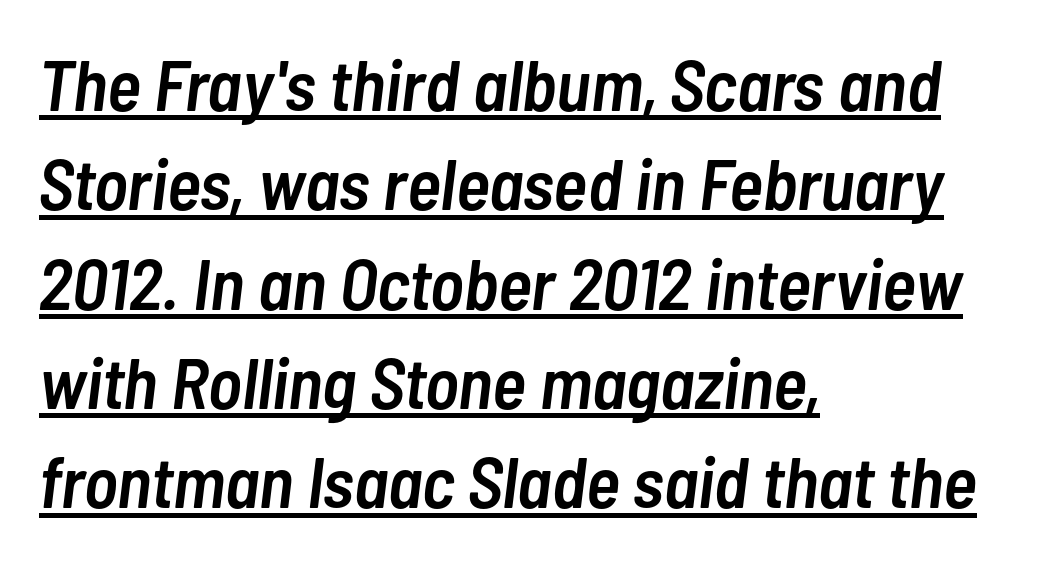
The image shows 72 px semibold, condensed type, italic (leaning right); set left-aligned, normal line spacing (1.38x), normal letter spacing, underlined; low stroke contrast and a medium x-height.
